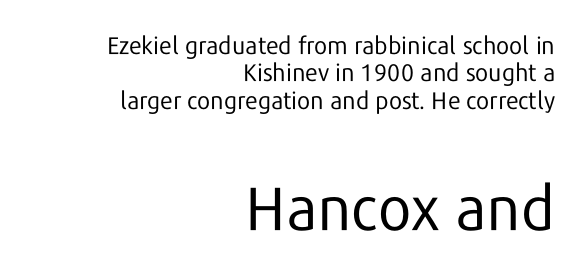
Spacing between characters is what you'd get straight out of the box. Does the type have serifs? No, each stem ends abruptly. No italicization has been applied; the sample stays upright. Stem width sits at or under what a default text font uses. Proportional: the letters do not fall into vertical columns.
